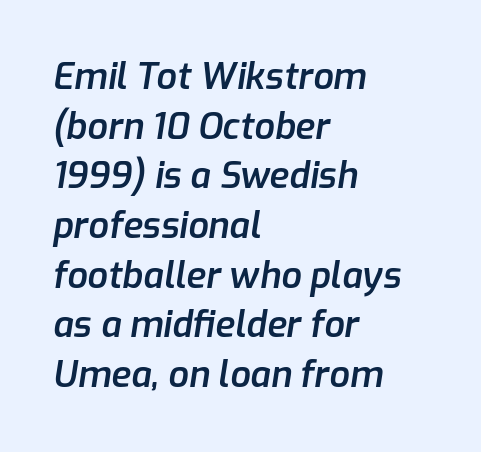
{"italic": "yes", "lean": "right", "slant_degrees": 9, "bold": "semi", "weight": "semibold", "width": "normal", "stroke_contrast": "low", "x_height": "medium", "monospaced": "no", "underline": "no", "align": "left", "line_spacing": "normal", "line_spacing_ratio": 1.38, "letter_spacing": "normal", "letter_spacing_em": 0.0, "glyph_px": 36}
